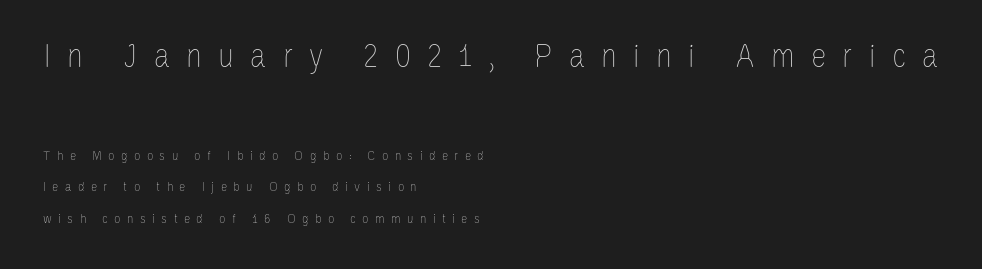
Q: Is the text bold? A: No.
Q: Is the text italic (slanted)? A: No, it is upright.
Q: Is the text underlined? A: No.
Q: How is the paragraph aligned? A: Left-aligned.
Q: Is the spacing between letters normal or unusually wide? A: Unusually wide.
Q: Is the spacing between lines tight, normal or loose? A: Loose.
Q: Which block of text is set in a larger size, the first (top) or the second (bottom)? A: The first (top) one.
Q: Width (condensed, normal, or wide)? A: Condensed.
Q: Stroke contrast? A: Low.
Q: x-height? A: Large.
Q: Monospaced? A: No.
